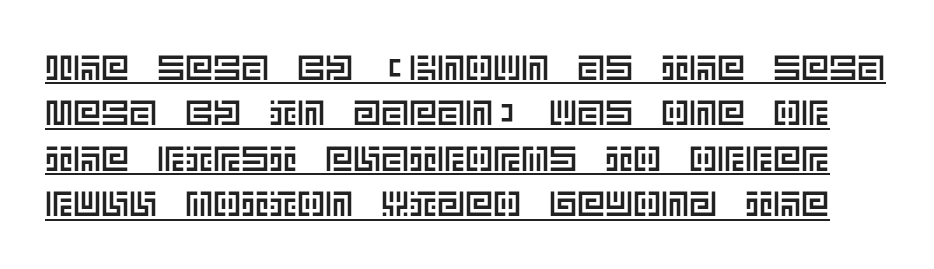
The image shows 35 px text type, upright; set normal line spacing (1.3x), normal letter spacing, underlined; a large x-height.
